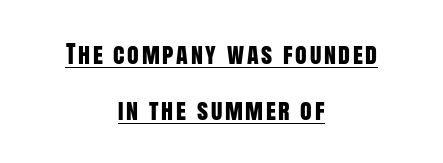
{"italic": "no", "underline": "yes", "align": "center", "line_spacing": "loose", "line_spacing_ratio": 2.33, "glyph_px": 24}
